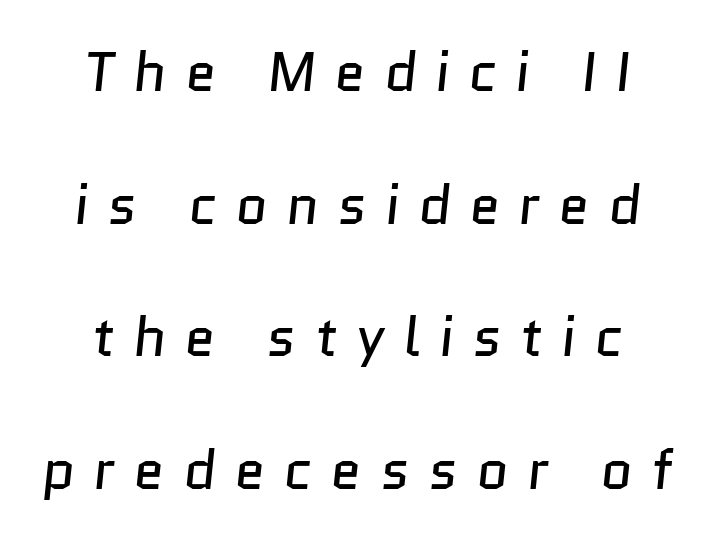
The image shows 55 px regular-weight sans-serif type; set centered, loose line spacing (2.41x), unusually wide letter spacing (+0.34 em), not underlined; low stroke contrast and a medium x-height.
